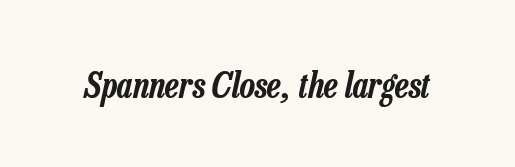
The baseline area is clear. Slanted lettering throughout. Characters follow at the spacing the type designer built in. Spacing verdict: proportional, widths tailored to each character.
